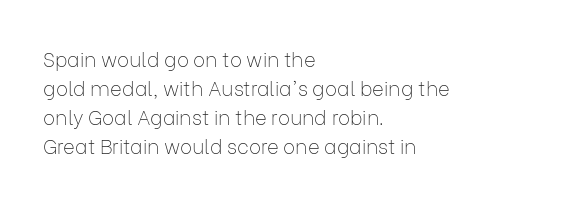
The image shows 20 px text type, upright; set left-aligned, normal line spacing (1.45x), normal letter spacing, not underlined.
